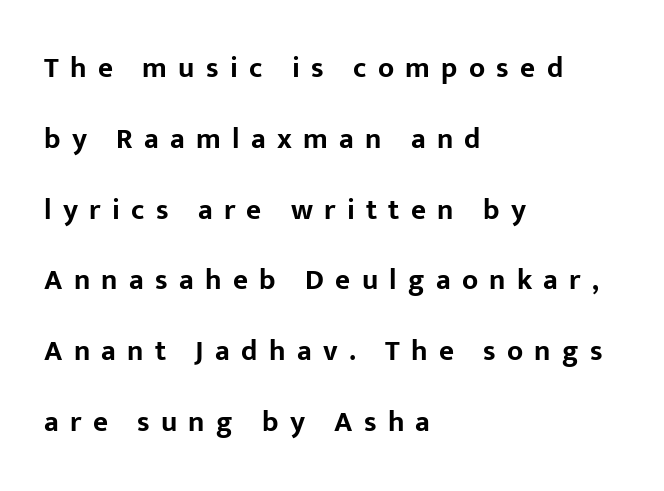
{"serif": "no", "italic": "no", "bold": "yes", "weight": "bold", "width": "normal", "stroke_contrast": "low", "x_height": "medium", "monospaced": "no", "underline": "no", "align": "left", "line_spacing": "loose", "line_spacing_ratio": 2.44, "letter_spacing": "wide", "letter_spacing_em": 0.39, "glyph_px": 29}
